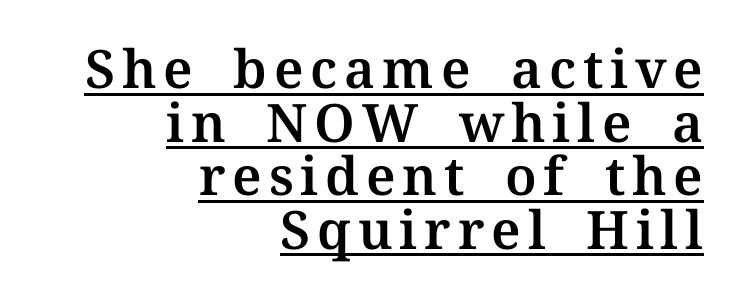
Q: Is the text italic (slanted)? A: No, it is upright.
Q: Is the typeface a serif or a sans-serif typeface? A: Serif.
Q: Is the text underlined? A: Yes.
Q: How is the paragraph aligned? A: Right-aligned.
Q: Is the spacing between lines tight, normal or loose? A: Tight.
Q: Width (condensed, normal, or wide)? A: Normal.
Q: Stroke contrast? A: Medium.
Q: x-height? A: Medium.
Q: Monospaced? A: No.
